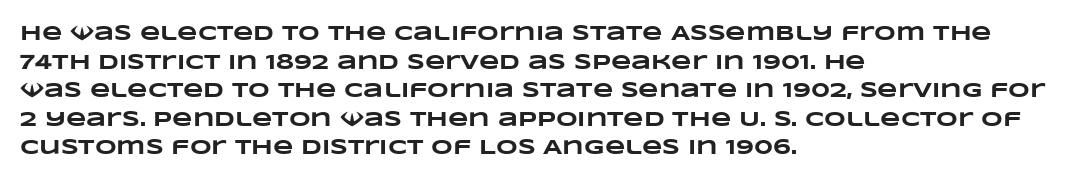
Q: Is the text bold? A: Yes.
Q: Is the text underlined? A: No.
Q: How is the paragraph aligned? A: Left-aligned.
Q: Is the spacing between letters normal or unusually wide? A: Normal.
Q: Is the spacing between lines tight, normal or loose? A: Normal.
